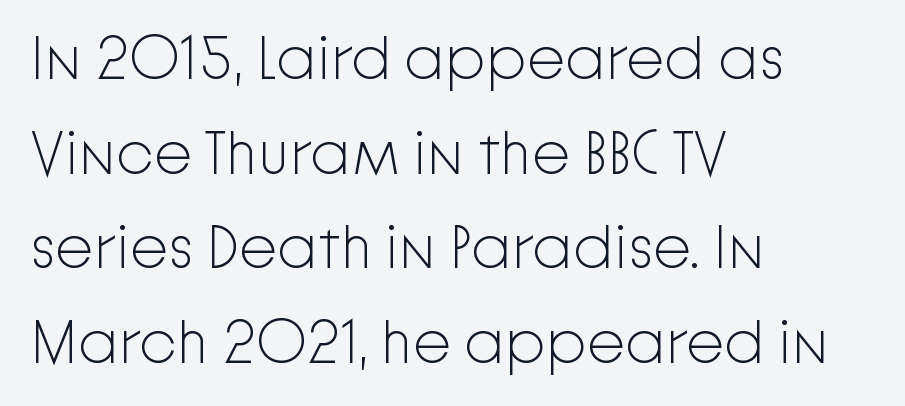
Q: Is the text bold? A: No.
Q: Is the text italic (slanted)? A: No, it is upright.
Q: Is the typeface a serif or a sans-serif typeface? A: Sans-serif.
Q: Is the text underlined? A: No.
Q: How is the paragraph aligned? A: Left-aligned.
Q: Is the spacing between letters normal or unusually wide? A: Normal.
Q: Is the spacing between lines tight, normal or loose? A: Normal.
Q: Width (condensed, normal, or wide)? A: Normal.
Q: Stroke contrast? A: Low.
Q: x-height? A: Medium.
Q: Monospaced? A: No.
